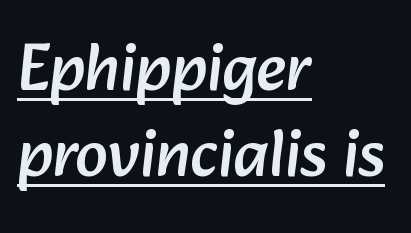
Q: Is the typeface a serif or a sans-serif typeface? A: Sans-serif.
Q: Is the text underlined? A: Yes.
Q: How is the paragraph aligned? A: Left-aligned.
Q: Is the spacing between letters normal or unusually wide? A: Normal.
Q: Is the spacing between lines tight, normal or loose? A: Normal.
Q: Width (condensed, normal, or wide)? A: Normal.
Q: Stroke contrast? A: Low.
Q: x-height? A: Medium.
Q: Monospaced? A: No.
